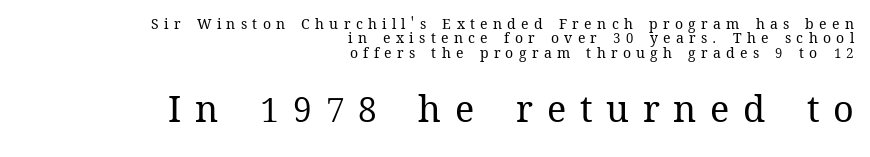
Rows of type sit shoulder to shoulder in the vertical direction. The characters are drawn with everyday or finer stroke widths. Bigger letters appear in the bottom chunk; the top chunk is reduced. The horizontal fit of the characters is loose and conspicuously gappy. The font's upright variant was chosen for this text.
